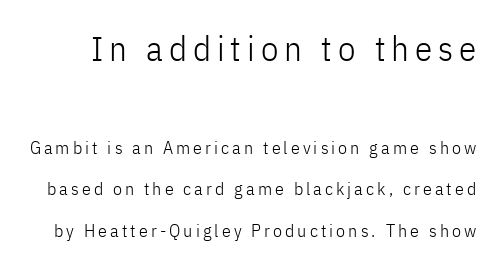
Q: Is the text bold? A: No.
Q: Is the text italic (slanted)? A: No, it is upright.
Q: Is the typeface a serif or a sans-serif typeface? A: Sans-serif.
Q: Is the text underlined? A: No.
Q: Is the spacing between lines tight, normal or loose? A: Loose.
Q: Which block of text is set in a larger size, the first (top) or the second (bottom)? A: The first (top) one.
Q: Width (condensed, normal, or wide)? A: Condensed.
Q: Stroke contrast? A: Low.
Q: x-height? A: Medium.
Q: Monospaced? A: No.
